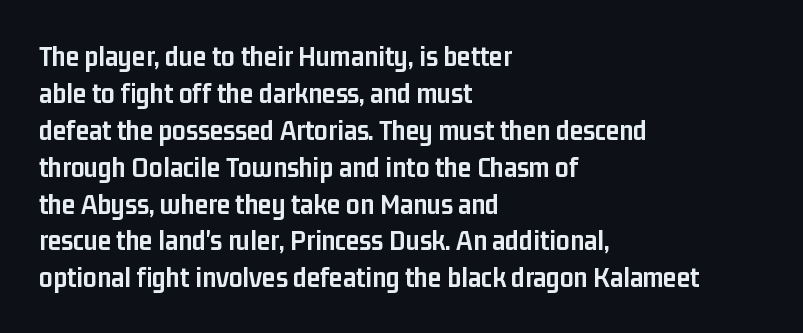
Q: Is the text bold? A: Yes.
Q: Is the text italic (slanted)? A: No, it is upright.
Q: Is the typeface a serif or a sans-serif typeface? A: Sans-serif.
Q: Is the text underlined? A: No.
Q: How is the paragraph aligned? A: Left-aligned.
Q: Is the spacing between letters normal or unusually wide? A: Normal.
Q: Width (condensed, normal, or wide)? A: Condensed.
Q: Stroke contrast? A: Low.
Q: x-height? A: Medium.
Q: Monospaced? A: No.
